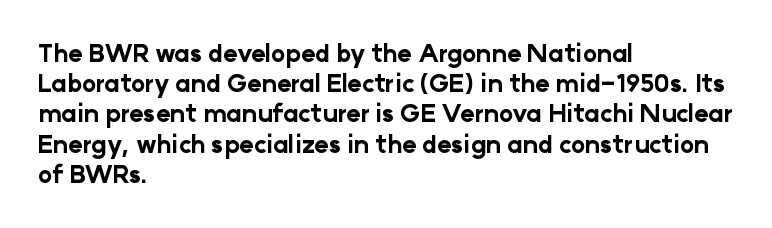
Q: Is the text bold? A: Yes.
Q: Is the text italic (slanted)? A: No, it is upright.
Q: Is the text underlined? A: No.
Q: How is the paragraph aligned? A: Left-aligned.
Q: Is the spacing between letters normal or unusually wide? A: Normal.
Q: Is the spacing between lines tight, normal or loose? A: Normal.
